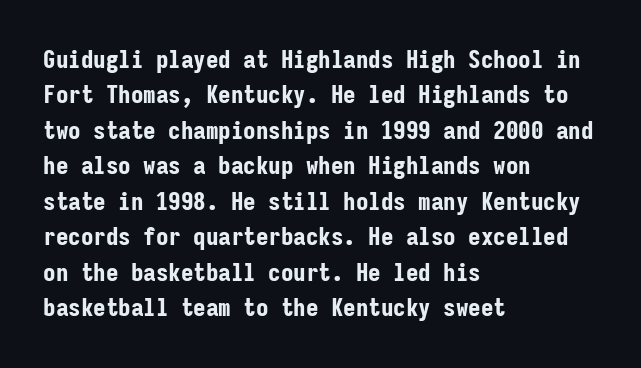
{"italic": "no", "bold": "yes", "underline": "no", "align": "left", "line_spacing": "normal", "line_spacing_ratio": 1.42, "letter_spacing": "normal", "letter_spacing_em": 0.0, "glyph_px": 25}
